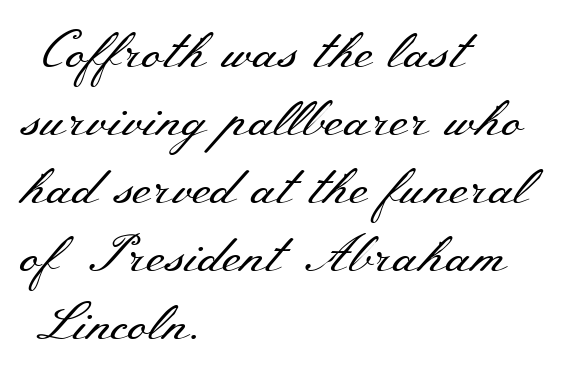
Which margin do the lines hug? The left one — the right edge is uneven. A typesetter would call this proportional, since set widths differ per character. Leading matches the norm, producing a regular column. Nothing unusual about the tracking: characters are spaced as the font intends.
